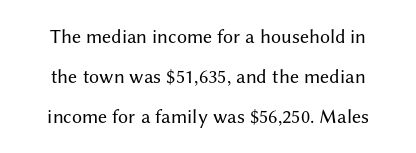
The passage shown is not bold in any degree. If you measured baseline to baseline, you'd find a long distance. Any mark beneath the type? The region is blank. Nobody touched the tracking dial on this one. It's the straight-up-and-down kind of type.
